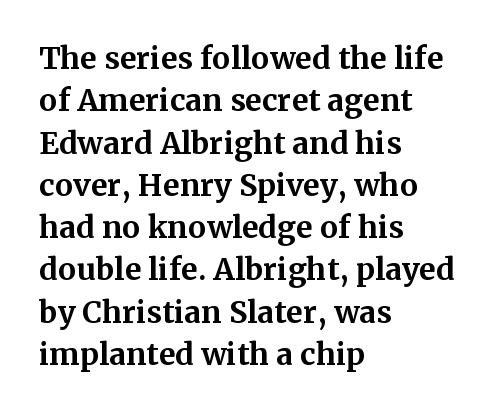
Q: Is the text bold? A: Yes.
Q: Is the text italic (slanted)? A: No, it is upright.
Q: Is the typeface a serif or a sans-serif typeface? A: Serif.
Q: Is the text underlined? A: No.
Q: How is the paragraph aligned? A: Left-aligned.
Q: Is the spacing between letters normal or unusually wide? A: Normal.
Q: Is the spacing between lines tight, normal or loose? A: Normal.
Q: Width (condensed, normal, or wide)? A: Normal.
Q: Stroke contrast? A: Medium.
Q: x-height? A: Medium.
Q: Monospaced? A: No.
